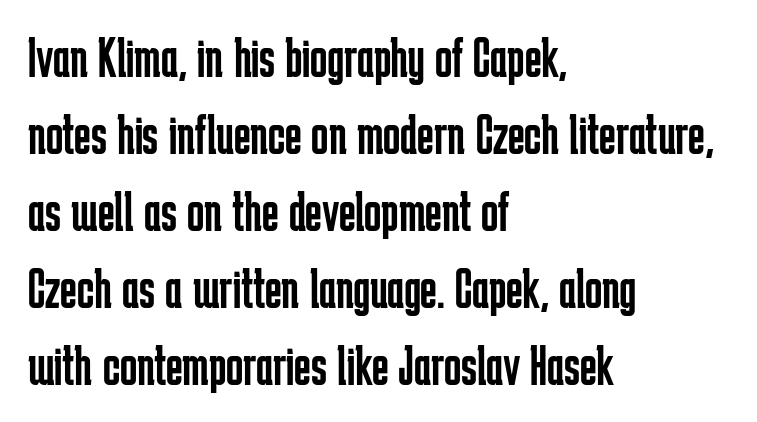
Q: Is the text bold? A: No.
Q: Is the text italic (slanted)? A: No, it is upright.
Q: Is the typeface a serif or a sans-serif typeface? A: Sans-serif.
Q: Is the text underlined? A: No.
Q: How is the paragraph aligned? A: Left-aligned.
Q: Is the spacing between letters normal or unusually wide? A: Normal.
Q: Is the spacing between lines tight, normal or loose? A: Normal.
Q: Width (condensed, normal, or wide)? A: Condensed.
Q: Stroke contrast? A: Low.
Q: x-height? A: Medium.
Q: Monospaced? A: No.
